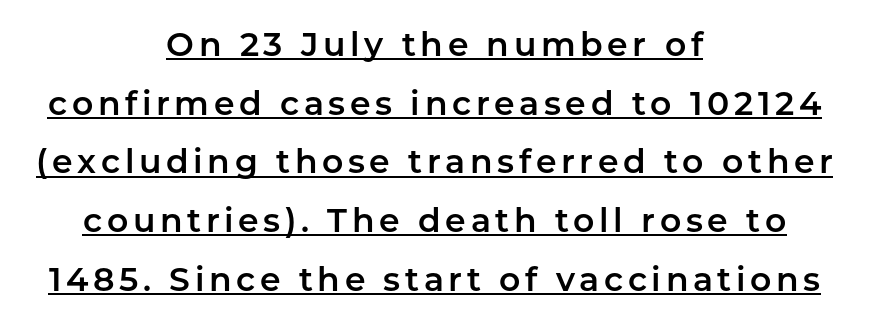
Emphasis is given by a line drawn under the lettering. Does the lettering tilt? It doesn't — this is upright. Is this a sans? Yes — the strokes have no serifs. The face used here is proportionally spaced, like ordinary book or web type.
